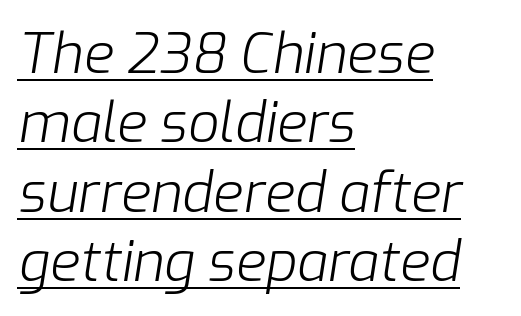
Q: Is the text bold? A: No.
Q: Is the text italic (slanted)? A: Yes, it leans right by about 9 degrees.
Q: Is the text underlined? A: Yes.
Q: How is the paragraph aligned? A: Left-aligned.
Q: Is the spacing between letters normal or unusually wide? A: Normal.
Q: Is the spacing between lines tight, normal or loose? A: Normal.
Q: Width (condensed, normal, or wide)? A: Normal.
Q: Stroke contrast? A: Low.
Q: x-height? A: Medium.
Q: Monospaced? A: No.
